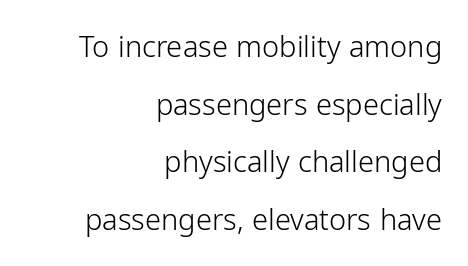
The image shows 29 px light sans-serif type, upright; set right-aligned, loose line spacing (1.99x), normal letter spacing, not underlined; low stroke contrast and a medium x-height.
